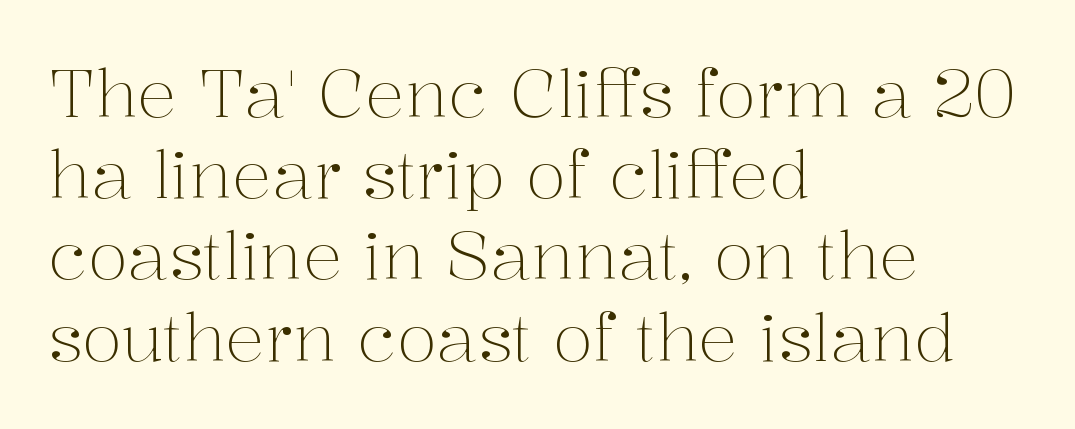
Q: Is the text bold? A: No.
Q: Is the text italic (slanted)? A: No, it is upright.
Q: Is the typeface a serif or a sans-serif typeface? A: Serif.
Q: Is the text underlined? A: No.
Q: How is the paragraph aligned? A: Left-aligned.
Q: Is the spacing between letters normal or unusually wide? A: Normal.
Q: Width (condensed, normal, or wide)? A: Normal.
Q: Stroke contrast? A: Medium.
Q: x-height? A: Medium.
Q: Monospaced? A: No.
